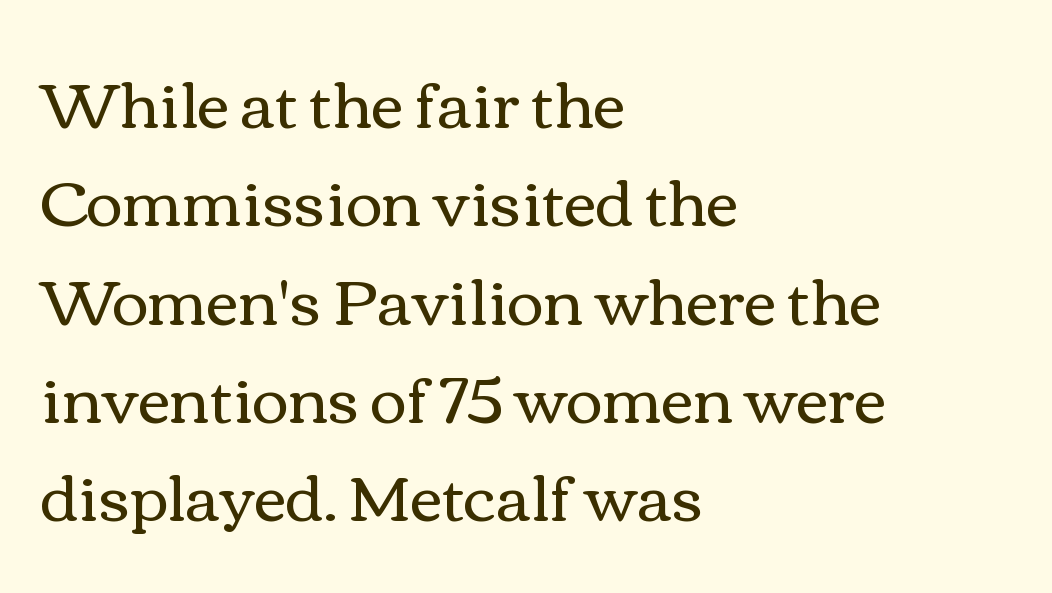
Q: Is the text bold? A: No.
Q: Is the text italic (slanted)? A: No, it is upright.
Q: Is the text underlined? A: No.
Q: How is the paragraph aligned? A: Left-aligned.
Q: Is the spacing between letters normal or unusually wide? A: Normal.
Q: Is the spacing between lines tight, normal or loose? A: Normal.
Q: Width (condensed, normal, or wide)? A: Wide.
Q: Stroke contrast? A: Medium.
Q: x-height? A: Medium.
Q: Monospaced? A: No.
